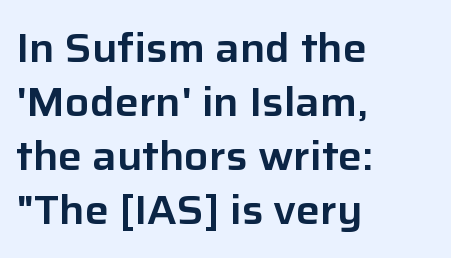
{"serif": "no", "italic": "no", "width": "normal", "stroke_contrast": "low", "x_height": "medium", "monospaced": "no", "underline": "no", "align": "left", "line_spacing": "normal", "line_spacing_ratio": 1.35, "letter_spacing": "normal", "letter_spacing_em": 0.0, "glyph_px": 40}
